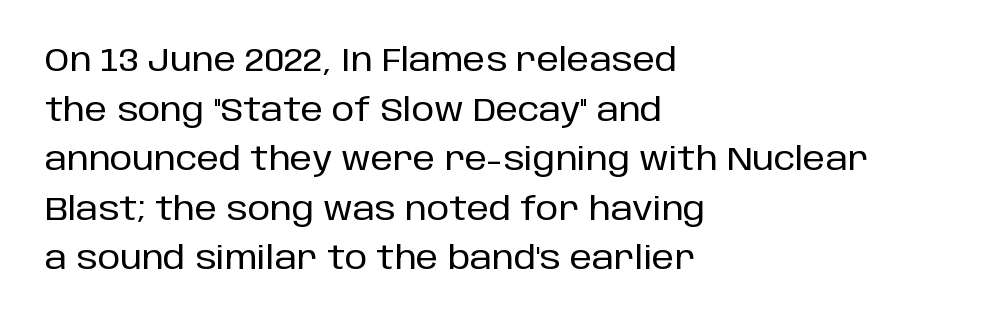
The image shows 32 px sans-serif type, upright; set left-aligned, normal line spacing (1.55x), normal letter spacing, not underlined; low stroke contrast and a large x-height.
